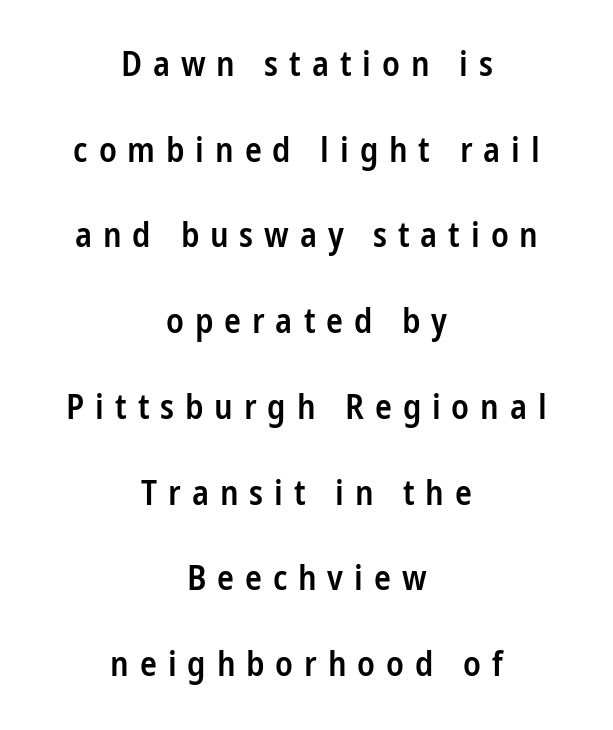
{"serif": "no", "italic": "no", "bold": "semi", "weight": "semibold", "width": "condensed", "stroke_contrast": "low", "x_height": "medium", "monospaced": "no", "underline": "no", "align": "center", "line_spacing": "loose", "line_spacing_ratio": 2.45, "letter_spacing": "wide", "letter_spacing_em": 0.31, "glyph_px": 35}
